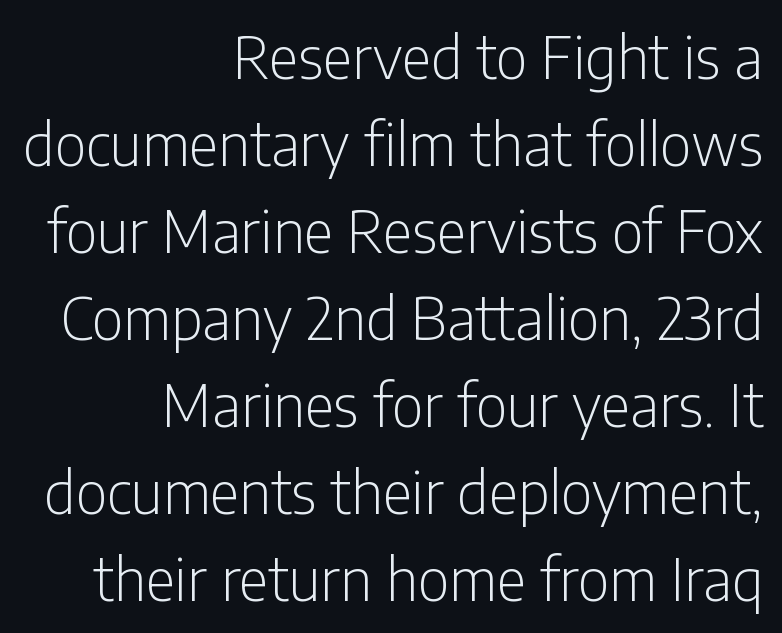
Q: Is the text bold? A: No.
Q: Is the text italic (slanted)? A: No, it is upright.
Q: Is the typeface a serif or a sans-serif typeface? A: Sans-serif.
Q: Is the text underlined? A: No.
Q: How is the paragraph aligned? A: Right-aligned.
Q: Is the spacing between letters normal or unusually wide? A: Normal.
Q: Is the spacing between lines tight, normal or loose? A: Normal.
Q: Width (condensed, normal, or wide)? A: Condensed.
Q: Stroke contrast? A: Low.
Q: x-height? A: Medium.
Q: Monospaced? A: No.
